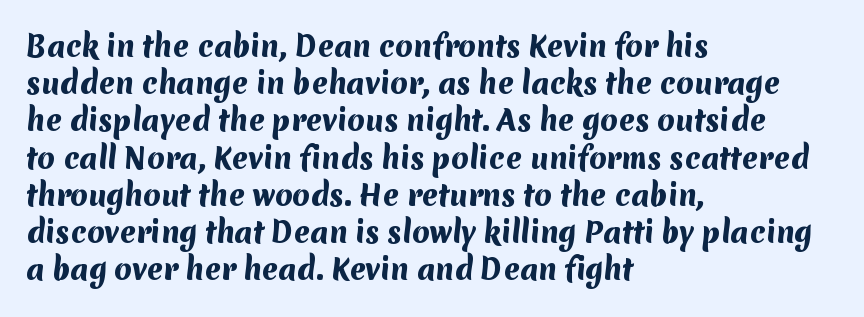
Q: Is the text bold? A: Yes.
Q: Is the typeface a serif or a sans-serif typeface? A: Sans-serif.
Q: Is the text underlined? A: No.
Q: How is the paragraph aligned? A: Left-aligned.
Q: Is the spacing between letters normal or unusually wide? A: Normal.
Q: Is the spacing between lines tight, normal or loose? A: Normal.
Q: Width (condensed, normal, or wide)? A: Normal.
Q: Stroke contrast? A: Medium.
Q: x-height? A: Medium.
Q: Monospaced? A: No.
